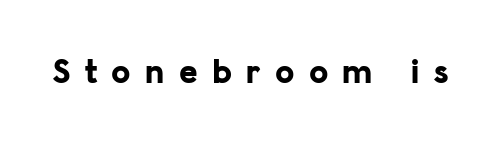
Q: Is the text bold? A: Yes.
Q: Is the text italic (slanted)? A: No, it is upright.
Q: Is the typeface a serif or a sans-serif typeface? A: Sans-serif.
Q: Is the text underlined? A: No.
Q: Is the spacing between letters normal or unusually wide? A: Unusually wide.
Q: Width (condensed, normal, or wide)? A: Normal.
Q: Stroke contrast? A: Low.
Q: x-height? A: Medium.
Q: Monospaced? A: No.
